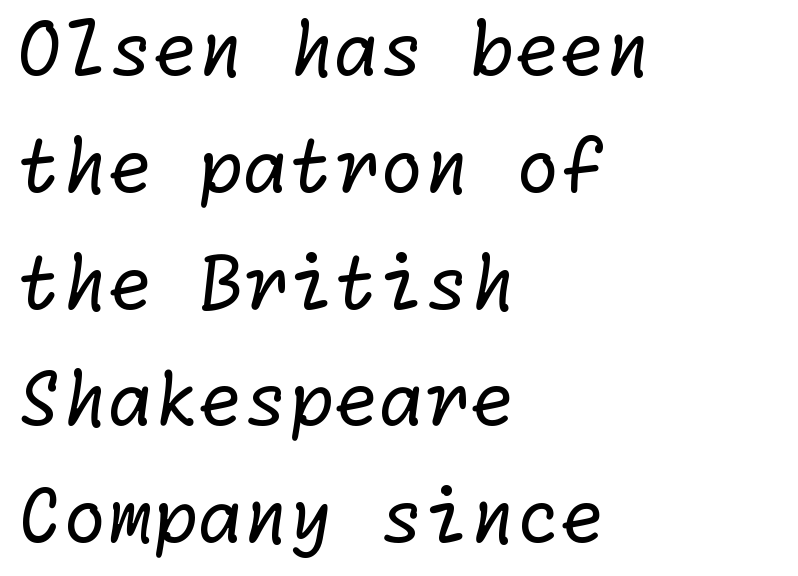
{"serif": "no", "bold": "no", "weight": "regular", "width": "normal", "stroke_contrast": "low", "x_height": "medium", "underline": "no", "align": "left", "line_spacing": "normal", "line_spacing_ratio": 1.6, "letter_spacing": "normal", "letter_spacing_em": 0.0, "glyph_px": 73}
